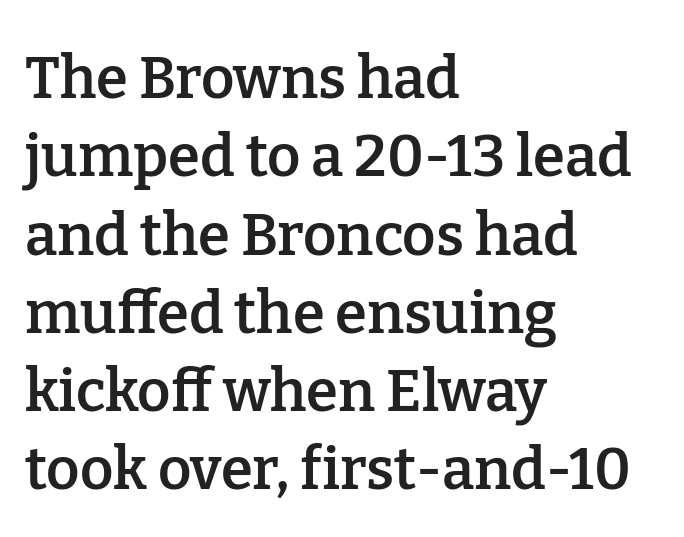
The image shows 58 px semibold serif type, upright; set left-aligned, normal line spacing (1.35x), normal letter spacing, not underlined; low stroke contrast and a medium x-height.
